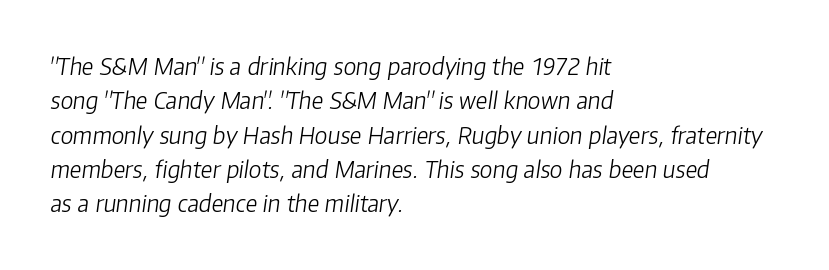
The image shows 23 px text type, italic (leaning right); set left-aligned, normal line spacing (1.49x), normal letter spacing, not underlined.
